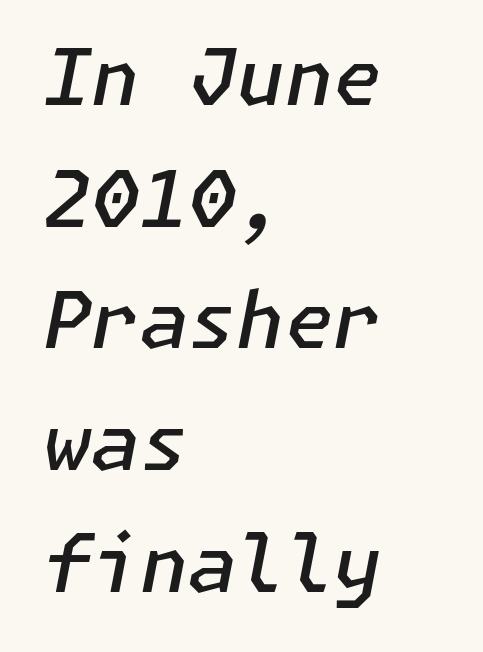
Characters follow at the spacing the type designer built in. The passage shown leans; its letterforms are oblique. These words are printed semibold, heavier than regular yet not bold. These lines are set flush left with a ragged right edge. How would I describe the line gaps? Plain and ordinary.
